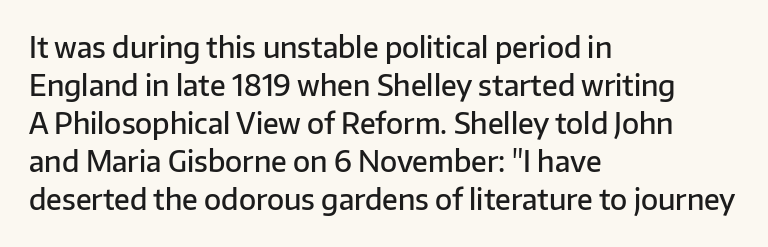
{"serif": "no", "italic": "no", "bold": "semi", "weight": "semibold", "width": "normal", "stroke_contrast": "low", "x_height": "medium", "monospaced": "no", "underline": "no", "align": "left", "line_spacing": "normal", "line_spacing_ratio": 1.36, "letter_spacing": "normal", "letter_spacing_em": 0.0, "glyph_px": 28}
